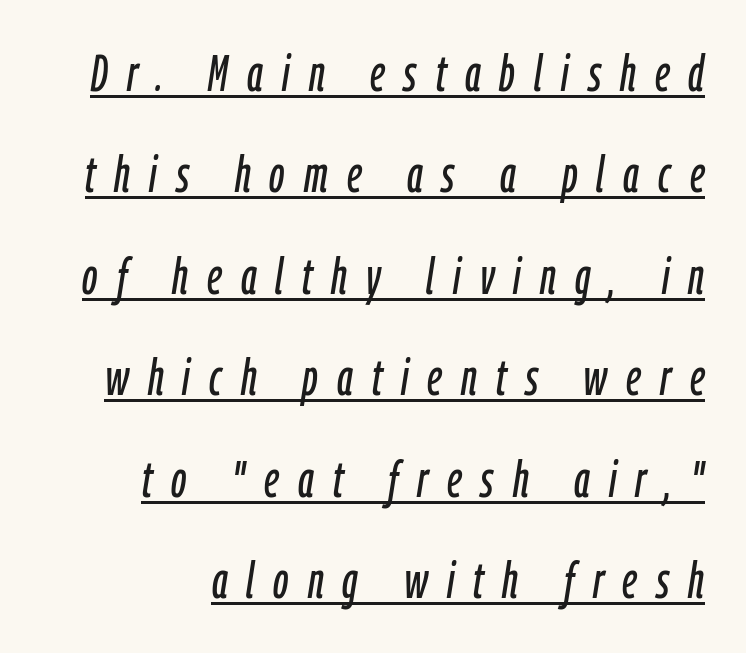
Style check: oblique. Glance below the letters and you will spot a drawn line. Do the characters align in a grid? No, the font is proportional. Here the glyphs are tracked loosely, breaking word shapes into spaced letters.
